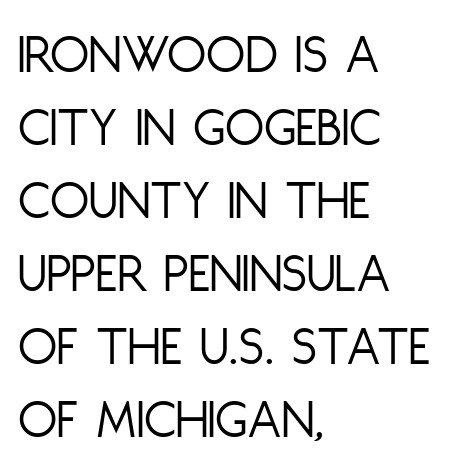
Q: Is the text bold? A: No.
Q: Is the text italic (slanted)? A: No, it is upright.
Q: Is the typeface a serif or a sans-serif typeface? A: Sans-serif.
Q: Is the text underlined? A: No.
Q: How is the paragraph aligned? A: Left-aligned.
Q: Is the spacing between letters normal or unusually wide? A: Normal.
Q: Is the spacing between lines tight, normal or loose? A: Normal.
Q: Width (condensed, normal, or wide)? A: Condensed.
Q: Stroke contrast? A: Low.
Q: x-height? A: Large.
Q: Monospaced? A: No.
